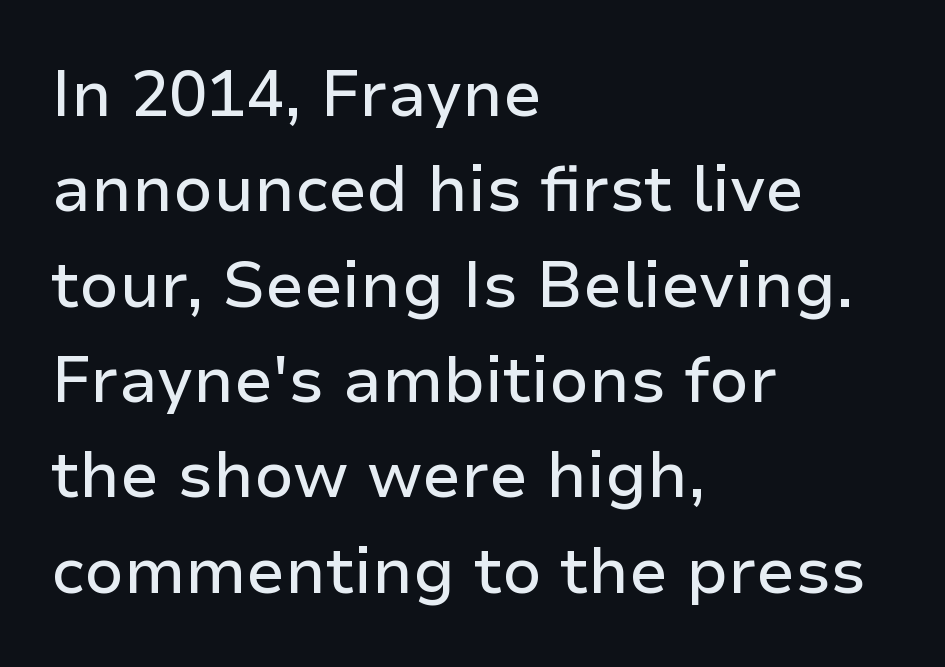
{"serif": "no", "italic": "no", "width": "normal", "stroke_contrast": "low", "x_height": "medium", "monospaced": "no", "underline": "no", "align": "left", "line_spacing": "normal", "line_spacing_ratio": 1.49, "letter_spacing": "normal", "letter_spacing_em": 0.0, "glyph_px": 64}
